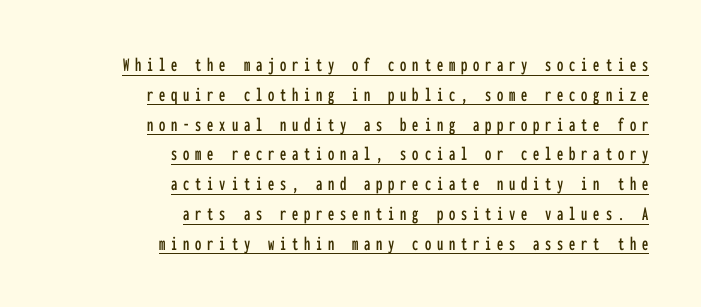
The image shows 20 px text type, upright; set right-aligned, normal line spacing (1.49x), unusually wide letter spacing (+0.29 em), underlined.
